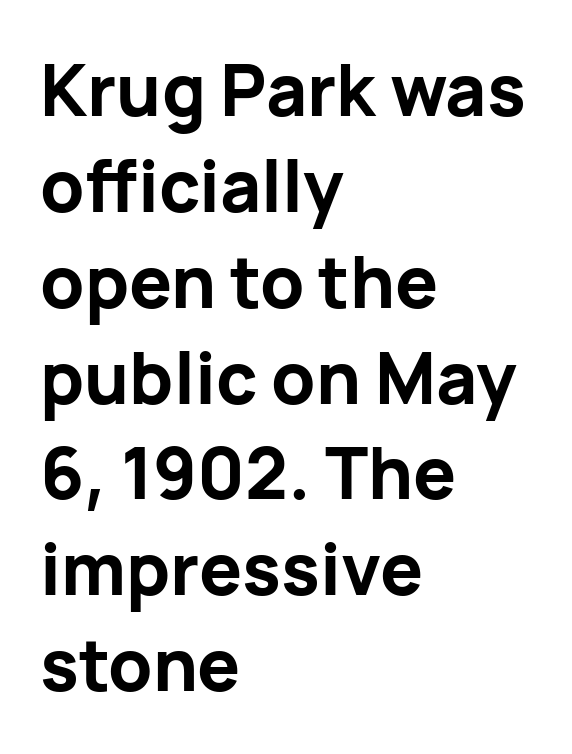
The image shows 71 px bold sans-serif type, upright; set left-aligned, normal line spacing (1.35x), normal letter spacing, not underlined; low stroke contrast and a medium x-height.
